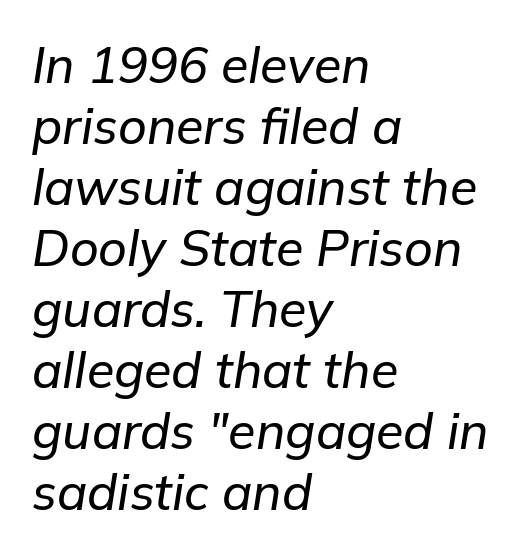
The axis of the letterforms is tilted away from vertical. Unmarked baselines from the first word to the last. Each word holds together tightly as a unit, with standard inter-letter gaps. Each letter keeps its own natural width here, so spacing adapts to shape. The rendering anchors every line to the left-hand side.
